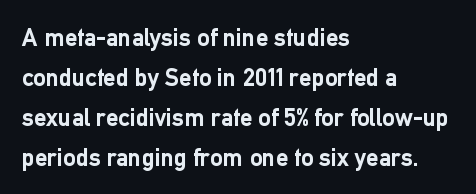
{"italic": "no", "bold": "yes", "underline": "no", "align": "left", "line_spacing": "normal", "line_spacing_ratio": 1.6, "letter_spacing": "normal", "letter_spacing_em": 0.0, "glyph_px": 25}
